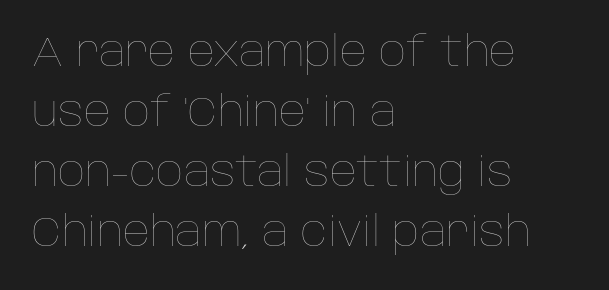
The image shows 42 px thin type, upright; set left-aligned, normal line spacing (1.43x), normal letter spacing, not underlined; low stroke contrast and a large x-height.
